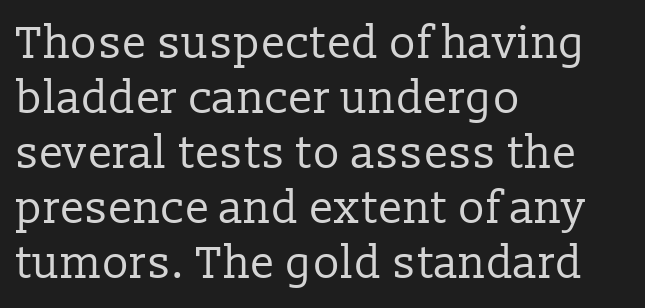
Do the characters align in a grid? No, the font is proportional. Alignment: flush left. Honestly, the letter spacing is just normal — you wouldn't notice it. Unbolded letterforms with no extra heft. The typeface chosen for these lines features serifs.
